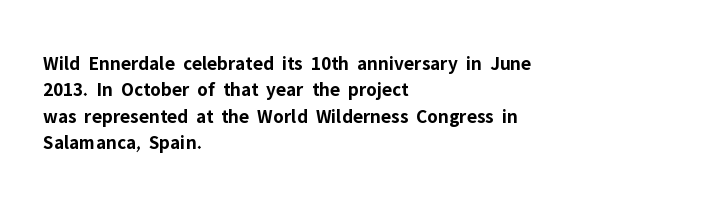
No extra tracking has been applied to these lines. The font is running at its bold setting. Students, observe: this is what conventionally led text looks like. Ascenders rise straight up at ninety degrees.
